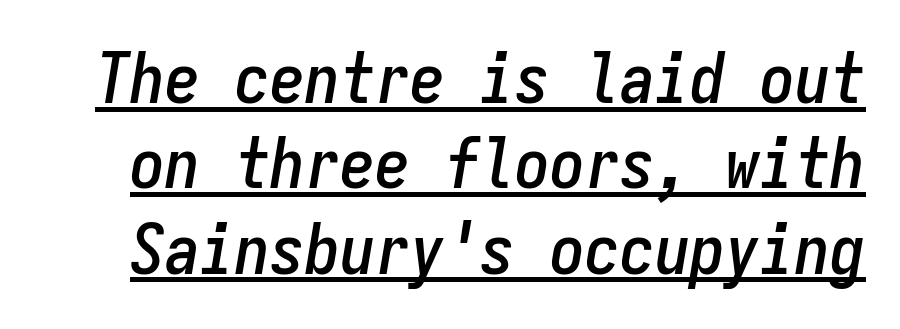
Tracking value appears to be zero — textbook default spacing. Descenders here cross a horizontal rule under the line. Yep, that's italic — everything's leaning. Here the designer chose a console-style face with uniform glyph widths.
